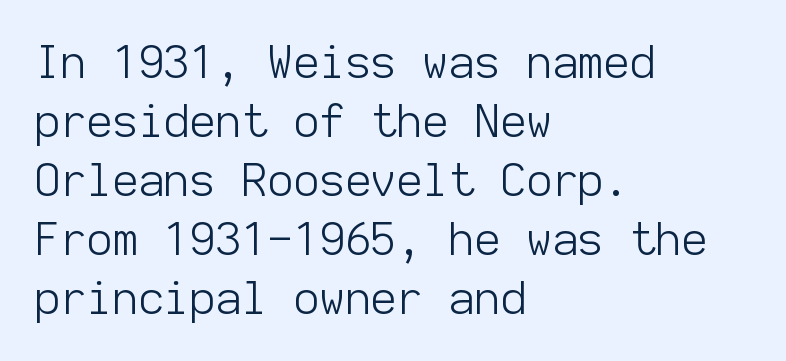
The face used here is monospaced, like something from a code editor. Style check: upright. Interline gaps are of average width in this sample. Are there feet on the stems? There aren't — it's a sans. One-word summary of the alignment: left.
